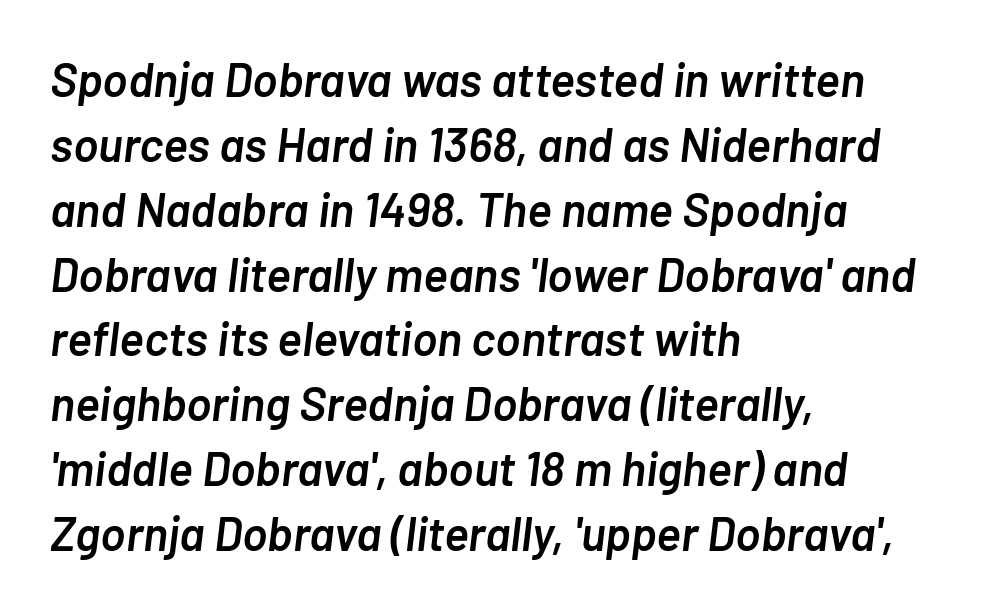
Q: Is the text bold? A: Semi-bold.
Q: Is the text italic (slanted)? A: Yes, it leans right by about 7 degrees.
Q: Is the text underlined? A: No.
Q: How is the paragraph aligned? A: Left-aligned.
Q: Is the spacing between letters normal or unusually wide? A: Normal.
Q: Is the spacing between lines tight, normal or loose? A: Normal.
Q: Width (condensed, normal, or wide)? A: Normal.
Q: Stroke contrast? A: Low.
Q: x-height? A: Medium.
Q: Monospaced? A: No.
